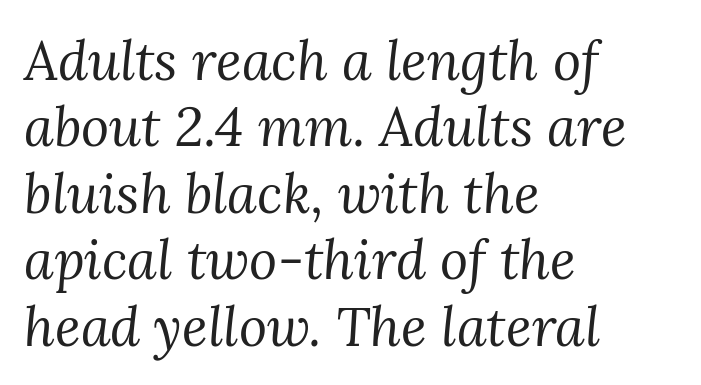
The image shows 54 px regular-weight serif type, italic (leaning right); set left-aligned, line spacing 1.23x, normal letter spacing, not underlined; medium stroke contrast and a medium x-height.
